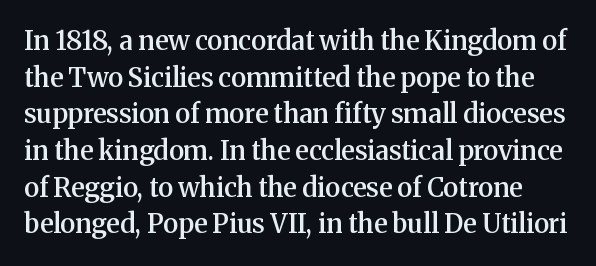
The image shows 26 px text type, upright; set normal line spacing (1.41x), normal letter spacing, not underlined.
